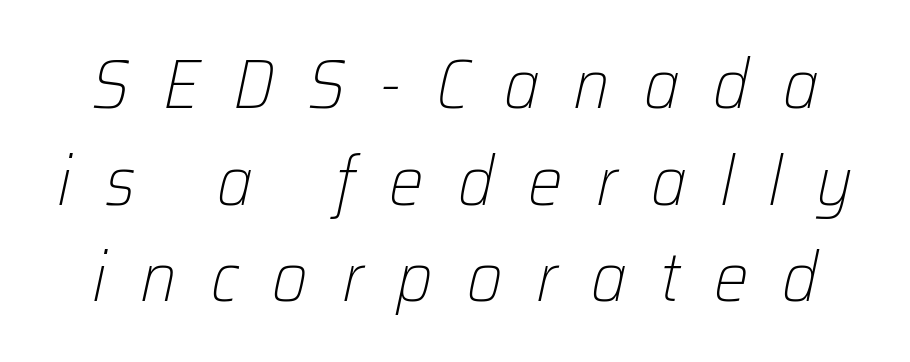
Q: Is the text bold? A: No.
Q: Is the text italic (slanted)? A: Yes, it leans right by about 12 degrees.
Q: Is the text underlined? A: No.
Q: Is the spacing between letters normal or unusually wide? A: Unusually wide.
Q: Is the spacing between lines tight, normal or loose? A: Normal.
Q: Width (condensed, normal, or wide)? A: Normal.
Q: Stroke contrast? A: Low.
Q: x-height? A: Medium.
Q: Monospaced? A: No.
